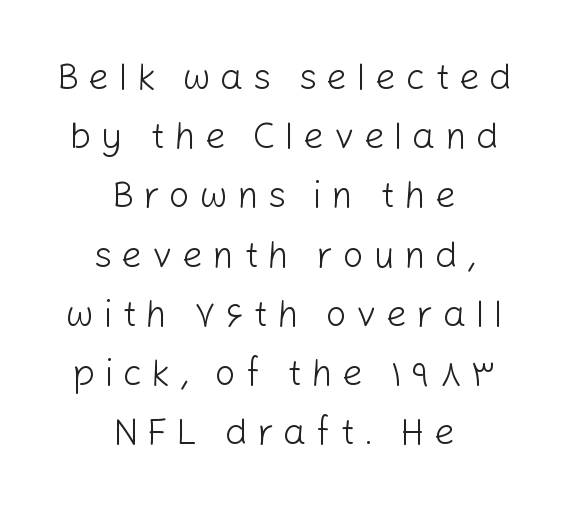
The image shows 37 px light sans-serif type, upright; set centered, normal line spacing (1.6x), unusually wide letter spacing (+0.25 em), not underlined; low stroke contrast and a medium x-height.
